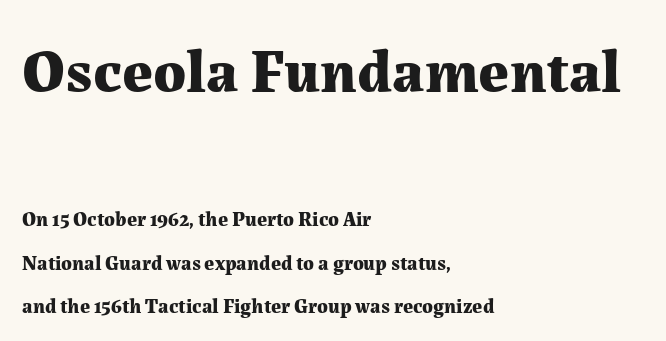
{"serif": "yes", "italic": "no", "bold": "yes", "weight": "bold", "width": "normal", "stroke_contrast": "medium", "x_height": "medium", "monospaced": "no", "underline": "no", "align": "left", "line_spacing": "loose", "line_spacing_ratio": 2.17, "letter_spacing": "normal", "letter_spacing_em": 0.0, "larger_block": "first", "size_ratio": 3.05, "glyph_px": 61}
